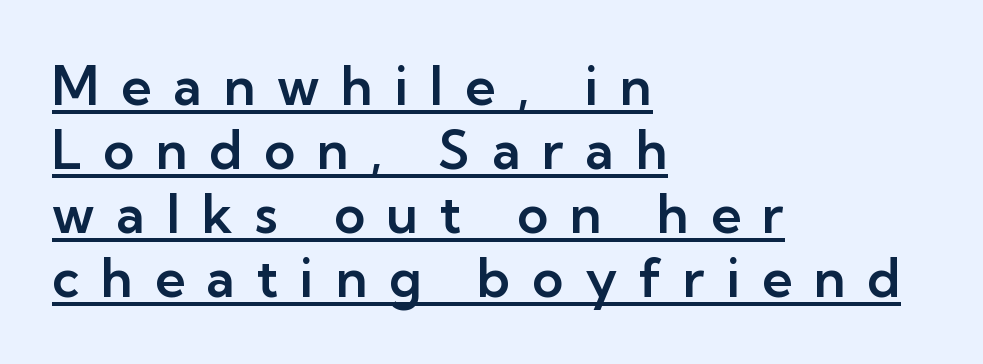
{"serif": "no", "italic": "no", "width": "normal", "stroke_contrast": "low", "x_height": "medium", "monospaced": "no", "underline": "yes", "align": "left", "line_spacing_ratio": 1.21, "letter_spacing": "wide", "letter_spacing_em": 0.41, "glyph_px": 53}
